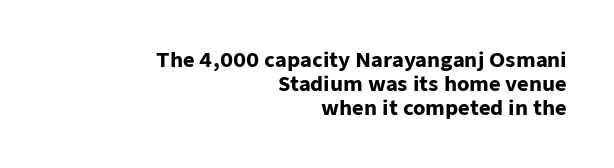
The image shows 20 px bold type, upright; set right-aligned, line spacing 1.21x, normal letter spacing, not underlined.
